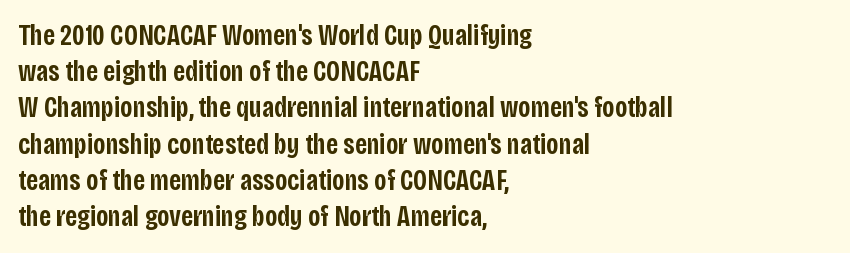
{"serif": "no", "italic": "no", "bold": "semi", "weight": "semibold", "width": "condensed", "stroke_contrast": "low", "x_height": "large", "monospaced": "no", "underline": "no", "align": "left", "line_spacing": "normal", "line_spacing_ratio": 1.25, "letter_spacing": "normal", "letter_spacing_em": 0.0, "glyph_px": 29}
